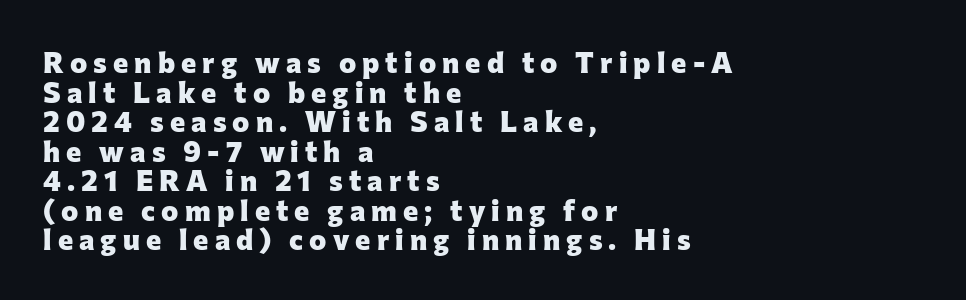
The image shows 29 px heavy sans-serif type, upright; set left-aligned, tight line spacing (1.02x), unusually wide letter spacing (+0.21 em), not underlined; low stroke contrast and a medium x-height.
